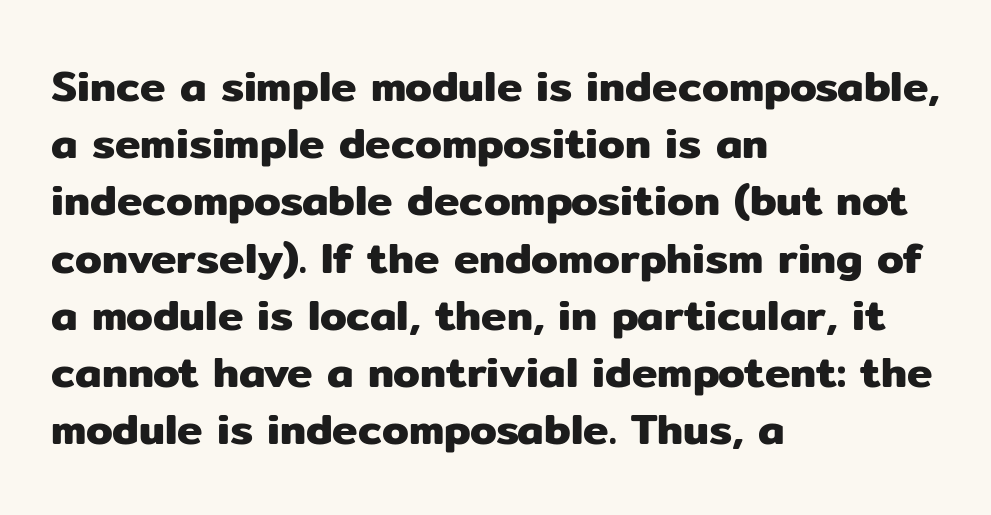
A student would call this left alignment; a typographer would say flush left, rag right. The type is set solid horizontally, with unmodified tracking. Note the varied advance widths — an 'i' is clearly narrower than an 'm'. The axis of the letterforms is exactly vertical. Just letters on the line, the space beneath them empty.
